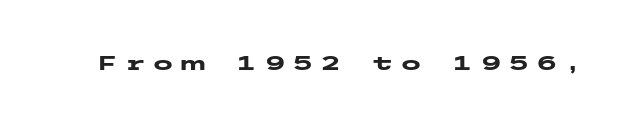
{"italic": "no", "bold": "yes", "underline": "no", "letter_spacing": "wide", "letter_spacing_em": 0.3, "glyph_px": 20}
